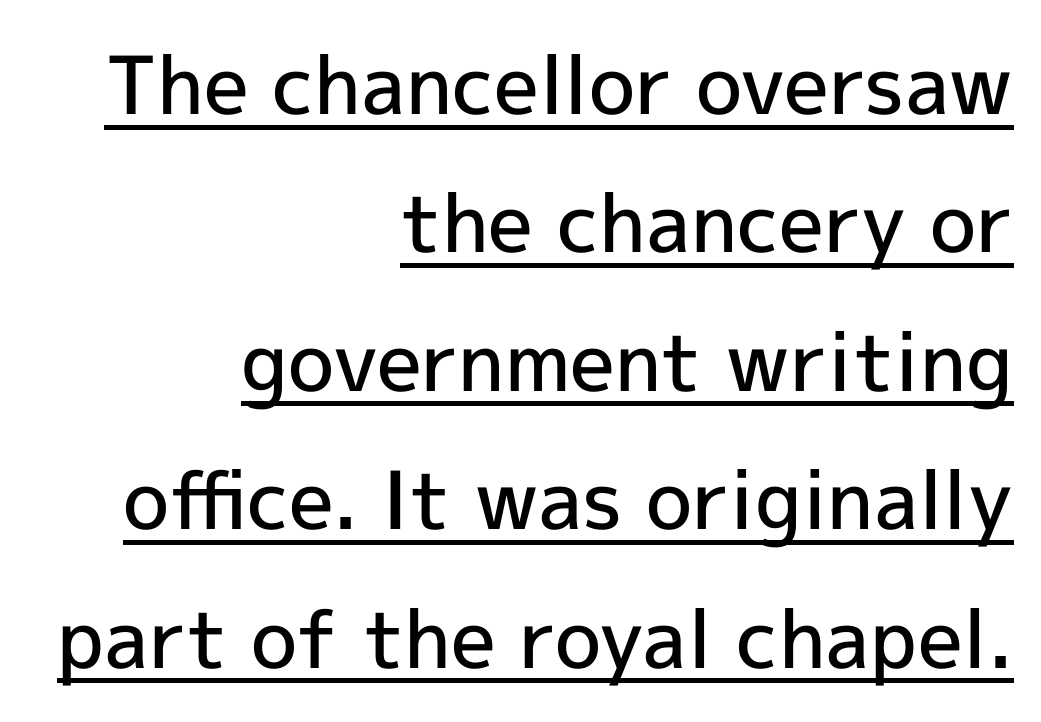
Students, note that the glyphs here touch the page at normal intervals. In terms of weight, the rendering is demibold, just under bold. To sum up the face: it is a sans, with no serifs. If you drew a line through each stem, it would be perfectly vertical. Typeset ragged left — the right edge is the straight one.
